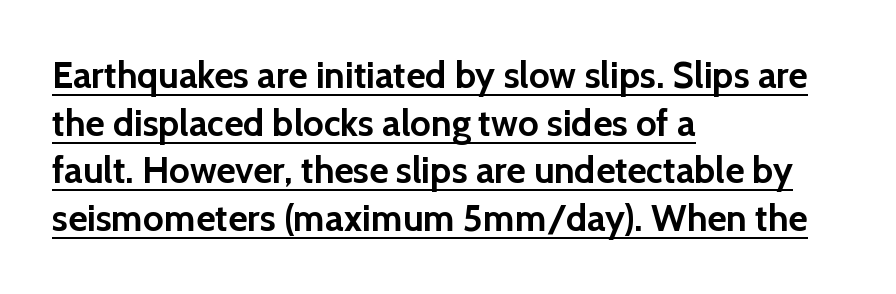
{"serif": "no", "italic": "no", "bold": "yes", "weight": "semibold", "width": "normal", "x_height": "medium", "monospaced": "no", "underline": "yes", "align": "left", "line_spacing": "normal", "line_spacing_ratio": 1.29, "letter_spacing": "normal", "letter_spacing_em": 0.0, "glyph_px": 37}
